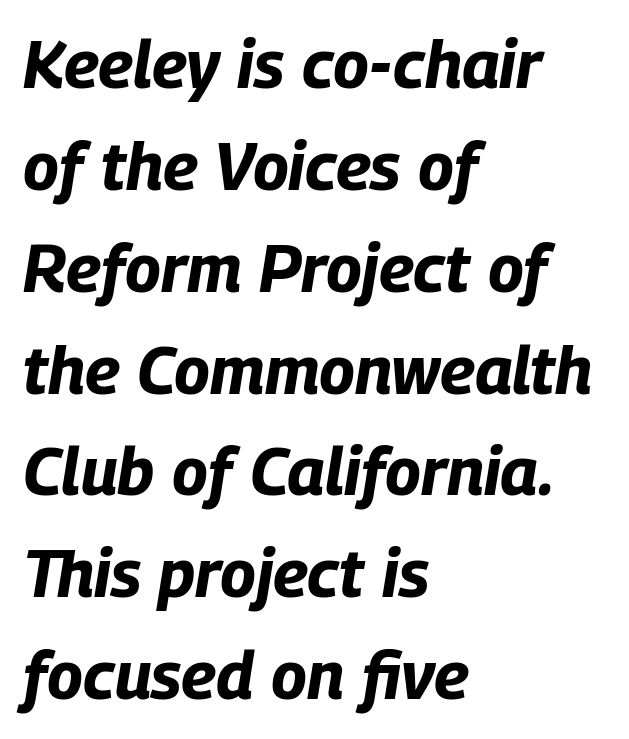
As a designer I'd log this as weight 700, bold. The specimen reads as italic at a glance. The words here are not underlined. Does the copy run flush right? No — it runs flush left.
